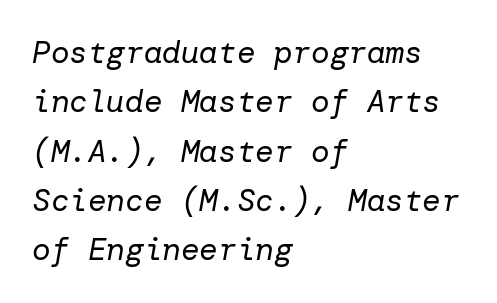
{"italic": "yes", "lean": "right", "slant_degrees": 10, "bold": "no", "weight": "regular", "width": "normal", "stroke_contrast": "low", "x_height": "medium", "underline": "no", "align": "left", "line_spacing": "normal", "line_spacing_ratio": 1.59, "letter_spacing": "normal", "letter_spacing_em": 0.0, "glyph_px": 31}
